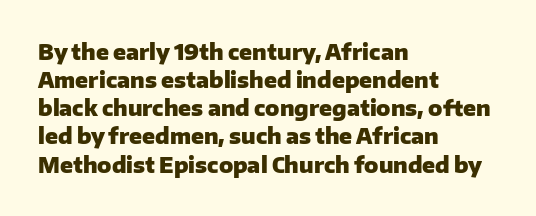
The image shows 21 px bold type, upright; set left-aligned, normal line spacing (1.34x), normal letter spacing, not underlined.
